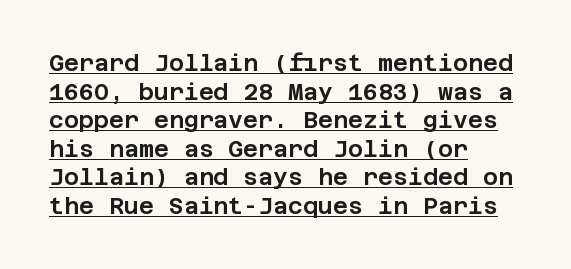
The image shows 23 px text type, upright; set left-aligned, line spacing 1.24x, normal letter spacing, underlined.
